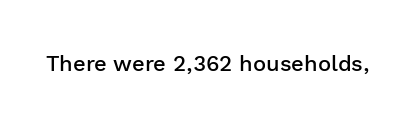
The image shows 22 px text type, upright; set normal letter spacing, not underlined.
